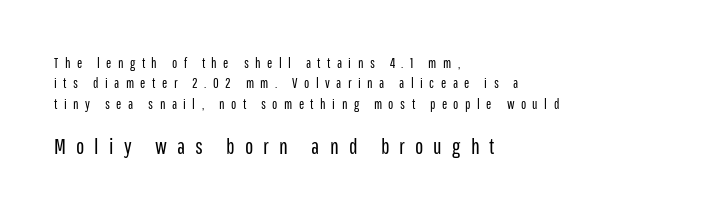
Q: Is the text bold? A: No.
Q: Is the text italic (slanted)? A: No, it is upright.
Q: Is the text underlined? A: No.
Q: How is the paragraph aligned? A: Left-aligned.
Q: Is the spacing between letters normal or unusually wide? A: Unusually wide.
Q: Is the spacing between lines tight, normal or loose? A: Normal.
Q: Which block of text is set in a larger size, the first (top) or the second (bottom)? A: The second (bottom) one.
